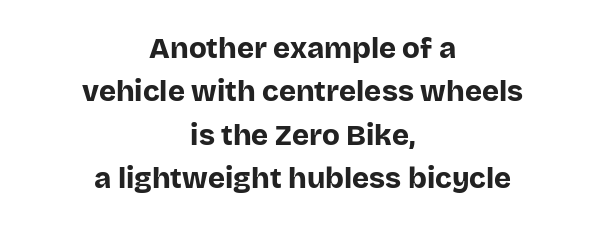
Nothing unusual about the tracking: characters are spaced as the font intends. The designer left line spacing at the default. Think of a printed novel: that variable character pitch is what you see here. It's the straight-up-and-down kind of type.
